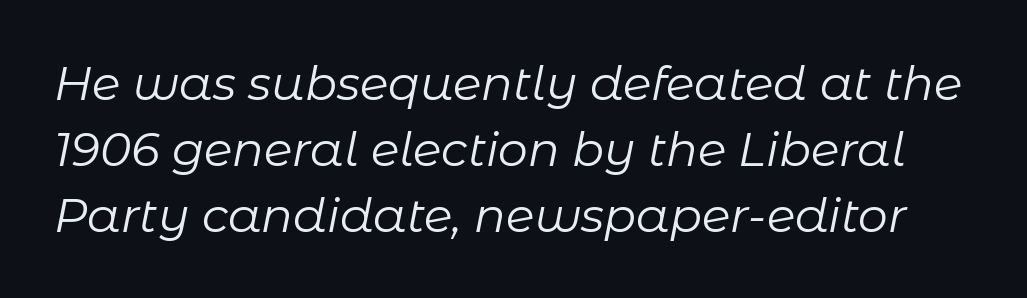
{"italic": "yes", "lean": "right", "slant_degrees": 11, "bold": "no", "weight": "regular", "width": "normal", "stroke_contrast": "low", "x_height": "medium", "monospaced": "no", "underline": "no", "line_spacing": "normal", "line_spacing_ratio": 1.4, "letter_spacing": "normal", "letter_spacing_em": 0.0, "glyph_px": 47}
